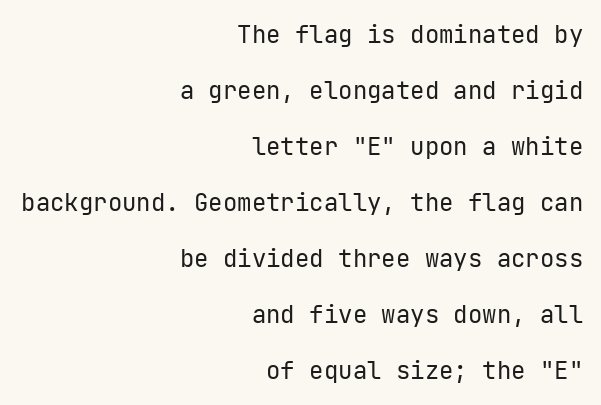
{"italic": "no", "bold": "no", "underline": "no", "align": "right", "line_spacing": "loose", "line_spacing_ratio": 2.33, "letter_spacing": "normal", "letter_spacing_em": 0.0, "glyph_px": 24}
